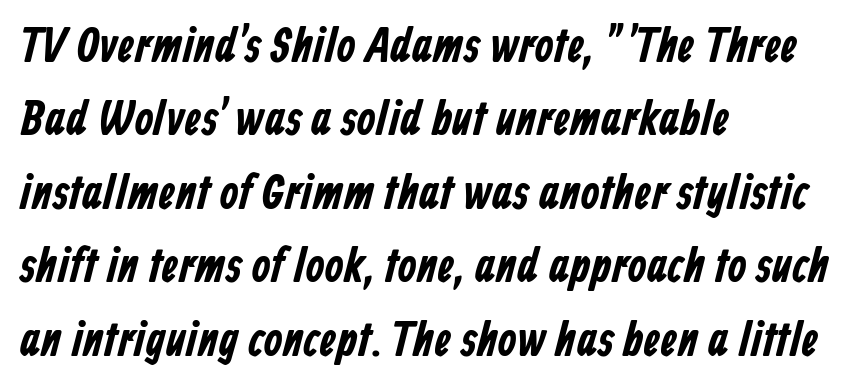
Q: Is the typeface a serif or a sans-serif typeface? A: Sans-serif.
Q: Is the text underlined? A: No.
Q: How is the paragraph aligned? A: Left-aligned.
Q: Is the spacing between letters normal or unusually wide? A: Normal.
Q: Is the spacing between lines tight, normal or loose? A: Normal.
Q: Width (condensed, normal, or wide)? A: Condensed.
Q: Stroke contrast? A: Low.
Q: x-height? A: Medium.
Q: Monospaced? A: No.
